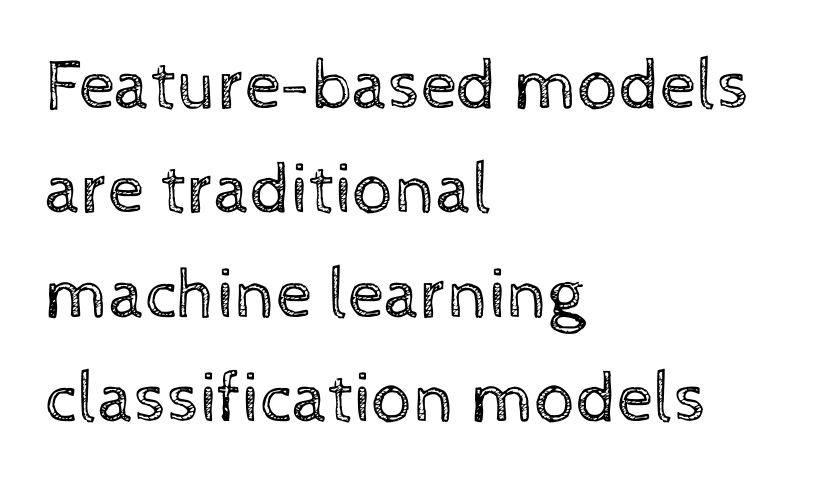
{"italic": "no", "bold": "no", "weight": "regular", "width": "normal", "x_height": "medium", "monospaced": "no", "underline": "no", "align": "left", "line_spacing": "normal", "line_spacing_ratio": 1.45, "letter_spacing": "normal", "letter_spacing_em": 0.0, "glyph_px": 72}
